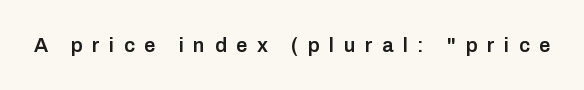
The image shows 20 px text type, upright; set unusually wide letter spacing (+0.48 em), not underlined.
